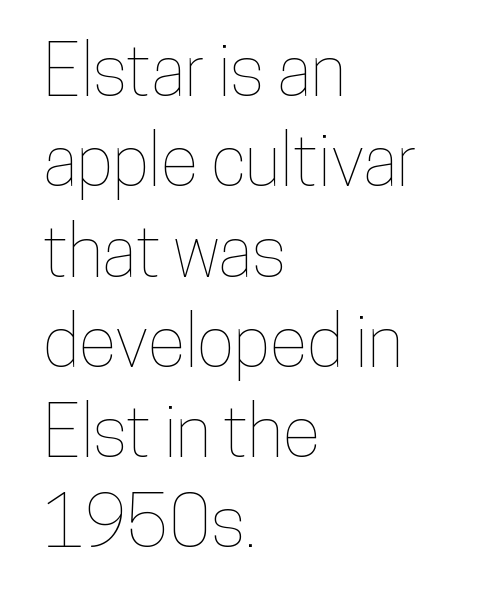
Q: Is the text italic (slanted)? A: No, it is upright.
Q: Is the text underlined? A: No.
Q: How is the paragraph aligned? A: Left-aligned.
Q: Is the spacing between letters normal or unusually wide? A: Normal.
Q: Is the spacing between lines tight, normal or loose? A: Normal.
Q: Width (condensed, normal, or wide)? A: Condensed.
Q: Stroke contrast? A: Low.
Q: x-height? A: Medium.
Q: Monospaced? A: No.
